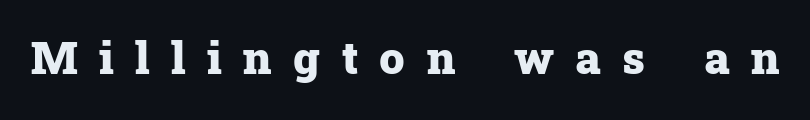
{"serif": "yes", "italic": "no", "bold": "yes", "weight": "heavy", "width": "normal", "stroke_contrast": "low", "x_height": "medium", "monospaced": "no", "underline": "no", "letter_spacing": "wide", "letter_spacing_em": 0.48, "glyph_px": 45}
